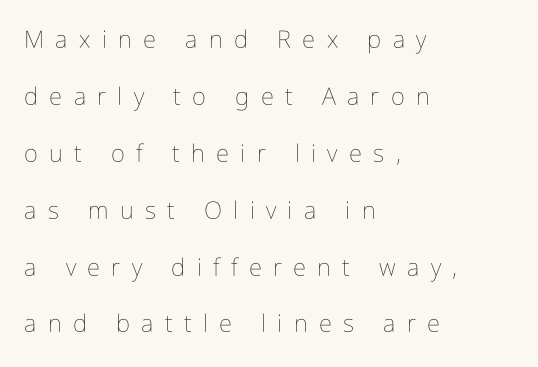
The rendering inserts visible extra space after every character. The compositor pushed each line to the left boundary. The block of text is sparse from top to bottom, with ample space between rows. The weight would be labelled regular, book, light, or lighter still. This sample uses an upright cut, with every glyph sitting square on the baseline.
